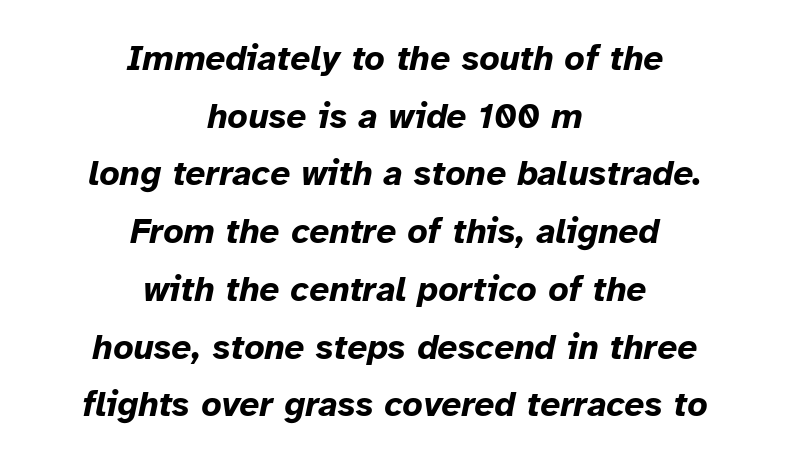
Do the characters align in a grid? No, the font is proportional. Centered paragraph, ragged on both sides. Emphasis-style slanted type is in use. The space beneath each line is pristine and unruled. Weight check: bold — yes, fully.
